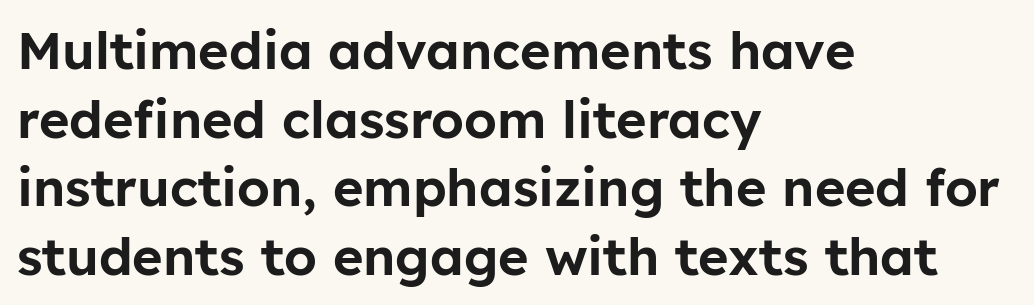
{"serif": "no", "italic": "no", "width": "normal", "stroke_contrast": "low", "x_height": "medium", "monospaced": "no", "underline": "no", "align": "left", "line_spacing": "normal", "line_spacing_ratio": 1.32, "letter_spacing": "normal", "letter_spacing_em": 0.0, "glyph_px": 52}
